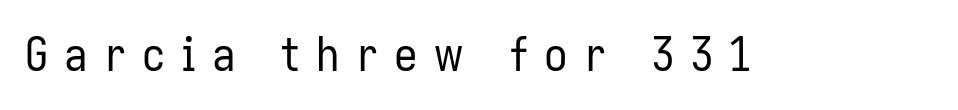
The baseline area is clear. Ascenders rise straight up at ninety degrees. Each stroke keeps to a modest, everyday thickness or less. Varying glyph widths throughout — classic text-font behaviour. What kind of face is this? One without serifs — a sans. Loose tracking; the words dissolve into strings of separated letters.
